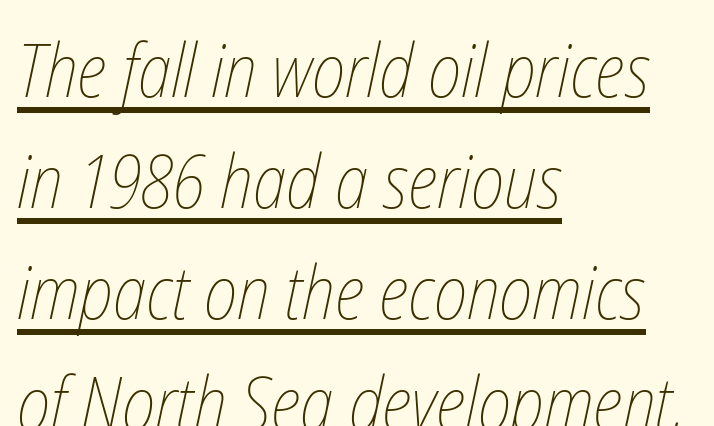
The image shows 74 px thin, condensed type; set left-aligned, normal line spacing (1.5x), normal letter spacing, underlined; low stroke contrast and a medium x-height.
